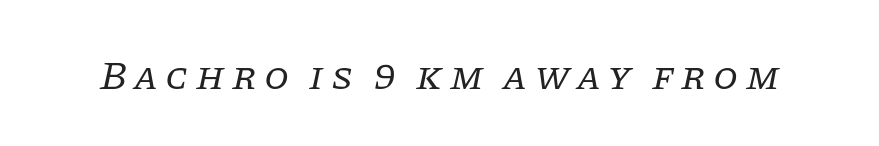
Every character sits at an angle, as italics do. The letters advance in unequal steps, a hallmark of proportional type. Nothing heavy about these letters — not bold at all. The glyphs are unaccompanied by any horizontal stroke below them.
